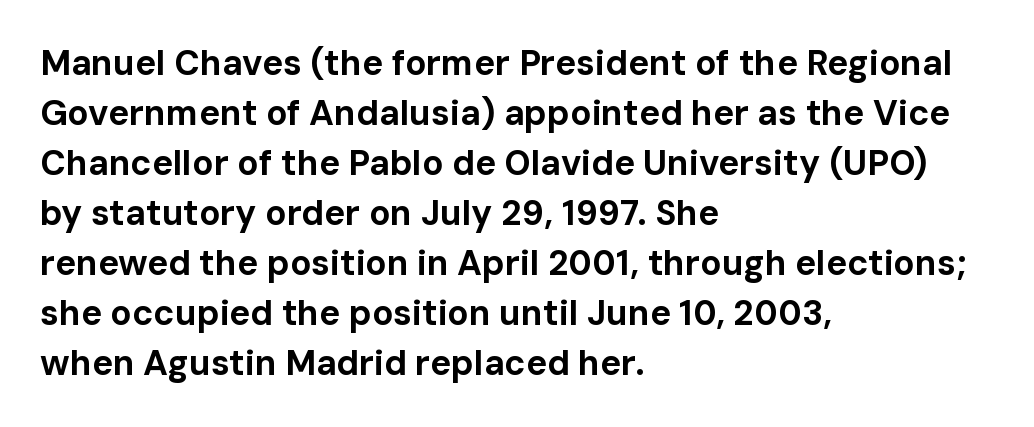
{"serif": "no", "italic": "no", "bold": "yes", "weight": "bold", "width": "normal", "stroke_contrast": "low", "x_height": "medium", "monospaced": "no", "underline": "no", "align": "left", "line_spacing": "normal", "line_spacing_ratio": 1.43, "letter_spacing": "normal", "letter_spacing_em": 0.0, "glyph_px": 35}
